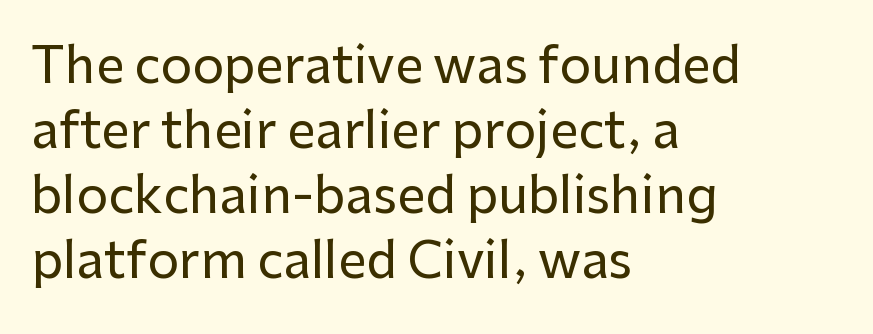
Q: Is the text italic (slanted)? A: No, it is upright.
Q: Is the typeface a serif or a sans-serif typeface? A: Sans-serif.
Q: Is the text underlined? A: No.
Q: How is the paragraph aligned? A: Left-aligned.
Q: Is the spacing between letters normal or unusually wide? A: Normal.
Q: Is the spacing between lines tight, normal or loose? A: Normal.
Q: Width (condensed, normal, or wide)? A: Normal.
Q: Stroke contrast? A: Low.
Q: x-height? A: Medium.
Q: Monospaced? A: No.
